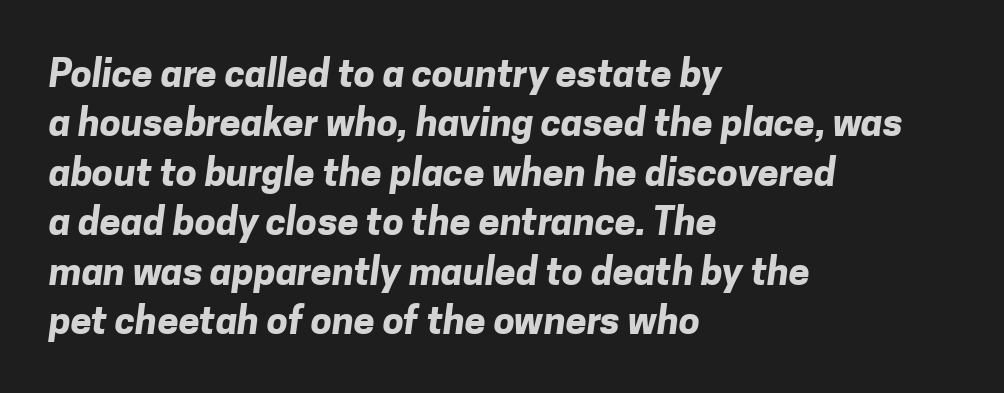
Q: Is the text bold? A: Yes.
Q: Is the typeface a serif or a sans-serif typeface? A: Sans-serif.
Q: Is the text underlined? A: No.
Q: How is the paragraph aligned? A: Left-aligned.
Q: Is the spacing between letters normal or unusually wide? A: Normal.
Q: Is the spacing between lines tight, normal or loose? A: Normal.
Q: Width (condensed, normal, or wide)? A: Normal.
Q: Stroke contrast? A: Low.
Q: x-height? A: Medium.
Q: Monospaced? A: No.
